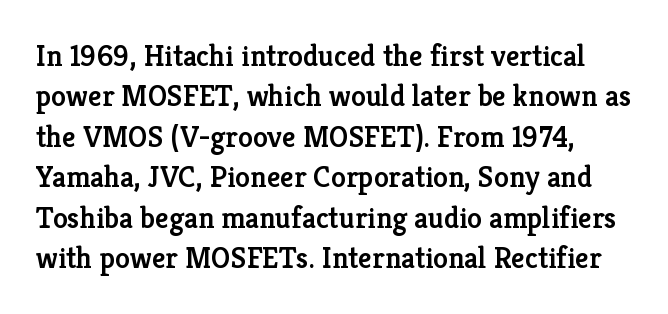
Are there feet on the stems? There are — it's a serif. The font's upright variant was chosen for this text. Note the varied advance widths — an 'i' is clearly narrower than an 'm'. Caption: semibold face, moderately heavy strokes. Line spacing here is normal.
